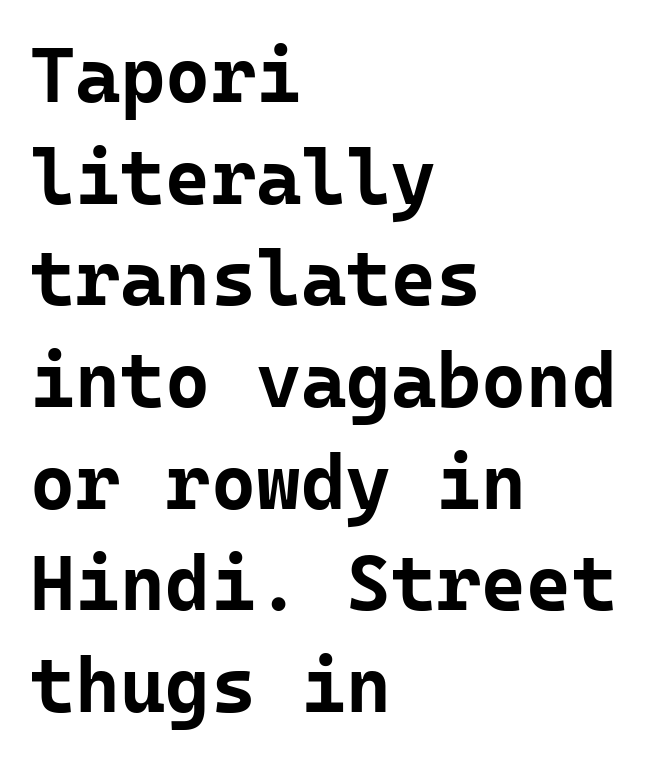
{"serif": "no", "italic": "no", "bold": "yes", "weight": "bold", "width": "normal", "stroke_contrast": "low", "x_height": "medium", "monospaced": "yes", "underline": "no", "align": "left", "line_spacing": "normal", "line_spacing_ratio": 1.32, "letter_spacing": "normal", "letter_spacing_em": 0.0, "glyph_px": 77}
